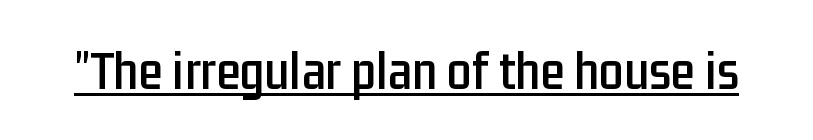
The image shows 55 px condensed sans-serif type, upright; set normal letter spacing, underlined; low stroke contrast and a medium x-height.
